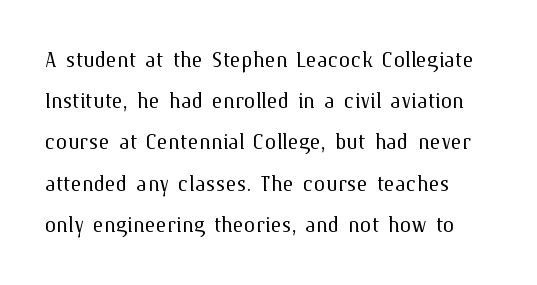
{"italic": "no", "bold": "no", "weight": "light", "width": "normal", "stroke_contrast": "medium", "x_height": "medium", "monospaced": "no", "underline": "no", "line_spacing": "normal", "line_spacing_ratio": 1.42, "letter_spacing": "normal", "letter_spacing_em": 0.0, "glyph_px": 29}
